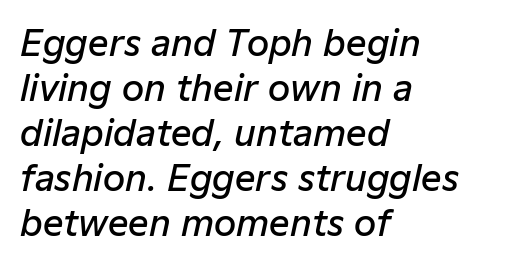
Q: Is the text bold? A: Semi-bold.
Q: Is the text italic (slanted)? A: Yes, it leans right by about 12 degrees.
Q: Is the text underlined? A: No.
Q: How is the paragraph aligned? A: Left-aligned.
Q: Is the spacing between letters normal or unusually wide? A: Normal.
Q: Is the spacing between lines tight, normal or loose? A: Normal.
Q: Width (condensed, normal, or wide)? A: Normal.
Q: Stroke contrast? A: Low.
Q: x-height? A: Medium.
Q: Monospaced? A: No.
